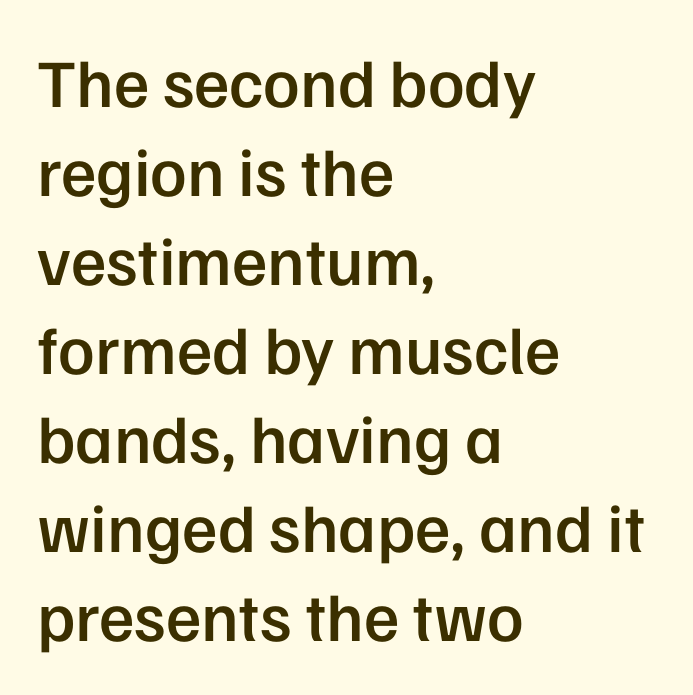
Q: Is the text bold? A: Semi-bold.
Q: Is the text italic (slanted)? A: No, it is upright.
Q: Is the typeface a serif or a sans-serif typeface? A: Sans-serif.
Q: Is the text underlined? A: No.
Q: How is the paragraph aligned? A: Left-aligned.
Q: Is the spacing between letters normal or unusually wide? A: Normal.
Q: Is the spacing between lines tight, normal or loose? A: Normal.
Q: Width (condensed, normal, or wide)? A: Normal.
Q: Stroke contrast? A: Low.
Q: x-height? A: Medium.
Q: Monospaced? A: No.
